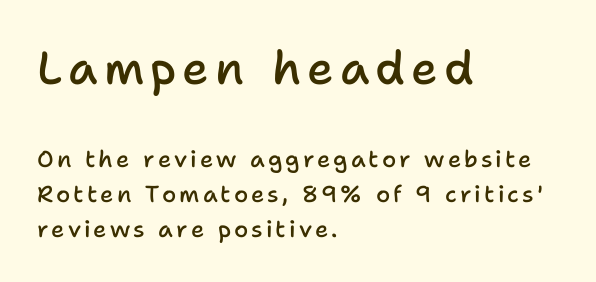
Glance below the letters and you will spot only blank space. Leading matches the norm, producing a regular column. Block one is the big one; block two sits smaller underneath. Font category for this specimen: sans-serif. Looks like regular typesetting: each glyph gets only the width it needs.
